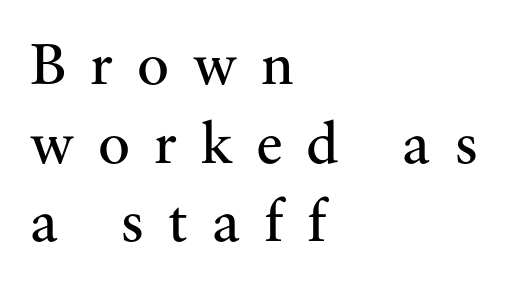
Is the stroke heavy? The answer is a plain regular-or-lighter. You could not count columns in this text — the font is proportionally spaced. A serif font was chosen for this passage. The compositor pushed each line to the left boundary.
